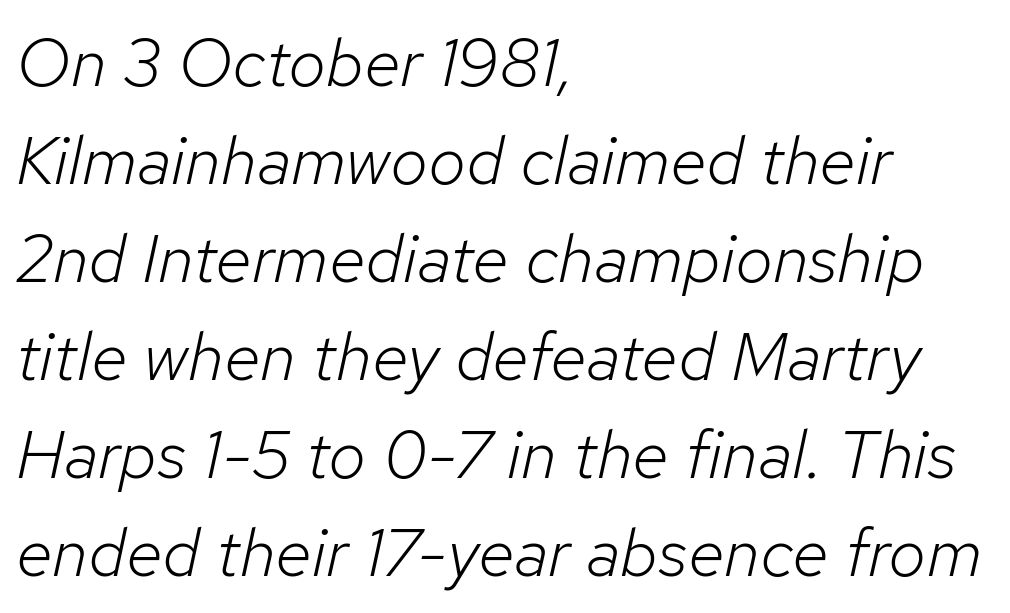
The image shows 68 px light type, italic (leaning right); set left-aligned, normal line spacing (1.44x), normal letter spacing, not underlined; low stroke contrast and a medium x-height.
